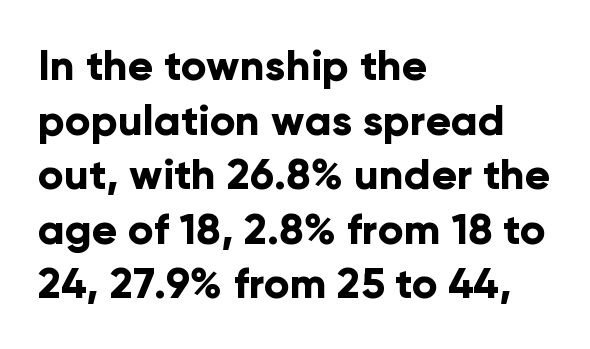
{"serif": "no", "italic": "no", "bold": "yes", "weight": "bold", "width": "normal", "stroke_contrast": "low", "x_height": "medium", "monospaced": "no", "underline": "no", "align": "left", "line_spacing": "normal", "line_spacing_ratio": 1.3, "letter_spacing": "normal", "letter_spacing_em": 0.0, "glyph_px": 42}
